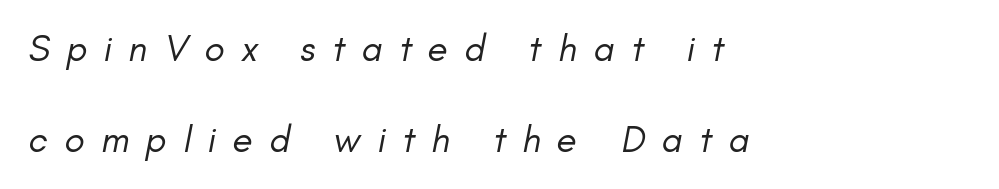
Style check: oblique. Bare-footed words on every line. The passage shown is typed in a proportional face where columns would drift. Regarding leading, the lines here are spaced well apart.
